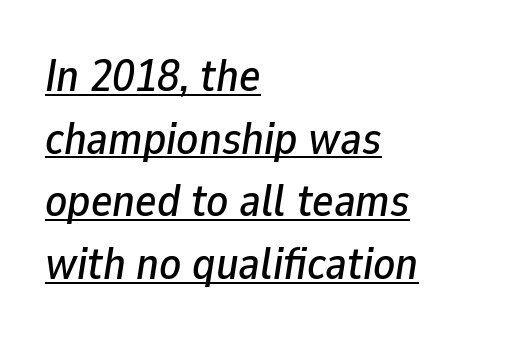
The image shows 45 px text type, italic (leaning right); set left-aligned, normal line spacing (1.39x), normal letter spacing, underlined; low stroke contrast and a medium x-height.
